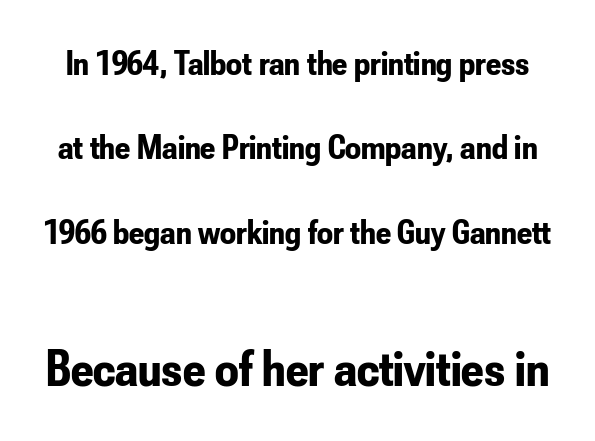
Q: Is the text bold? A: Yes.
Q: Is the text italic (slanted)? A: No, it is upright.
Q: Is the typeface a serif or a sans-serif typeface? A: Sans-serif.
Q: Is the text underlined? A: No.
Q: Is the spacing between letters normal or unusually wide? A: Normal.
Q: Is the spacing between lines tight, normal or loose? A: Loose.
Q: Which block of text is set in a larger size, the first (top) or the second (bottom)? A: The second (bottom) one.
Q: Width (condensed, normal, or wide)? A: Condensed.
Q: Stroke contrast? A: Low.
Q: x-height? A: Small.
Q: Monospaced? A: No.
